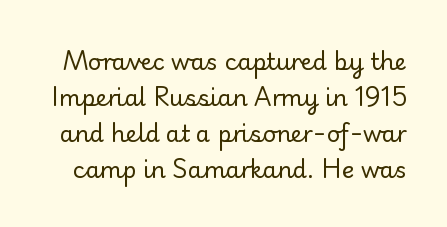
The image shows 23 px text type, upright; set normal line spacing (1.56x), normal letter spacing, not underlined.
